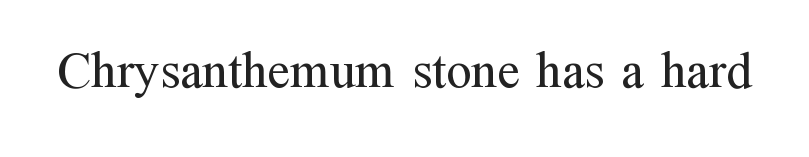
{"serif": "yes", "italic": "no", "bold": "no", "weight": "regular", "width": "normal", "stroke_contrast": "medium", "x_height": "medium", "monospaced": "no", "underline": "no", "letter_spacing": "normal", "letter_spacing_em": 0.0, "glyph_px": 52}
